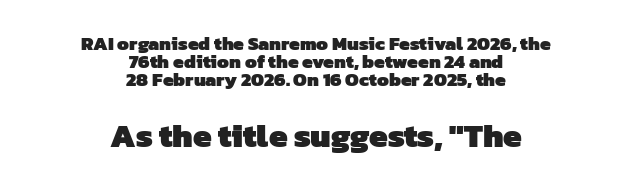
The image shows 33 px heavy sans-serif type; set centered, tight line spacing (0.96x), normal letter spacing, not underlined; the second (bottom) block is 1.74x larger; low stroke contrast and a medium x-height.
